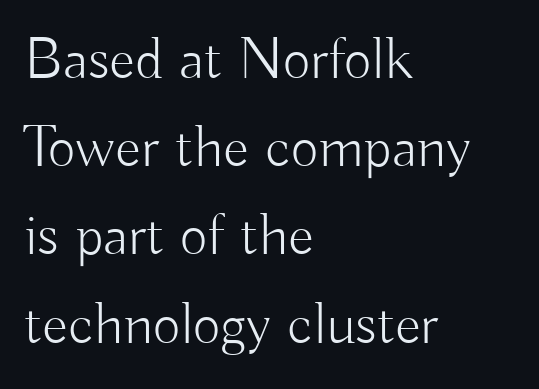
{"serif": "no", "italic": "no", "bold": "no", "weight": "light", "width": "normal", "stroke_contrast": "low", "x_height": "small", "monospaced": "no", "underline": "no", "align": "left", "line_spacing": "normal", "line_spacing_ratio": 1.47, "letter_spacing": "normal", "letter_spacing_em": 0.0, "glyph_px": 60}
